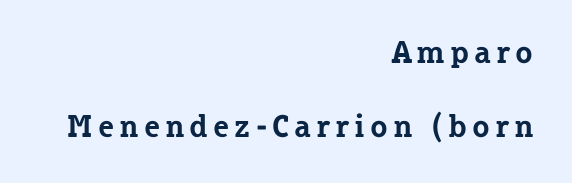
{"serif": "yes", "italic": "no", "bold": "yes", "weight": "bold", "width": "normal", "stroke_contrast": "low", "x_height": "medium", "monospaced": "no", "underline": "no", "align": "right", "line_spacing": "loose", "line_spacing_ratio": 2.32, "glyph_px": 32}
